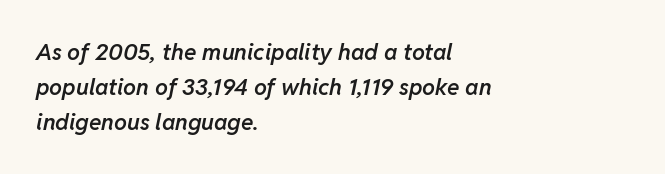
Q: Is the text bold? A: Semi-bold.
Q: Is the text italic (slanted)? A: Yes, it leans right by about 11 degrees.
Q: Is the text underlined? A: No.
Q: How is the paragraph aligned? A: Left-aligned.
Q: Is the spacing between letters normal or unusually wide? A: Normal.
Q: Is the spacing between lines tight, normal or loose? A: Normal.
